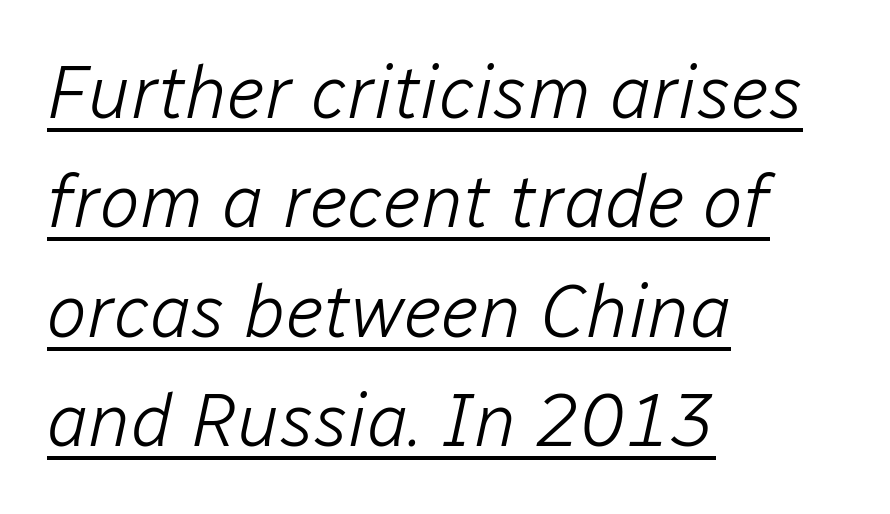
Q: Is the text bold? A: No.
Q: Is the text italic (slanted)? A: Yes, it leans right by about 12 degrees.
Q: Is the text underlined? A: Yes.
Q: How is the paragraph aligned? A: Left-aligned.
Q: Is the spacing between letters normal or unusually wide? A: Normal.
Q: Is the spacing between lines tight, normal or loose? A: Normal.
Q: Width (condensed, normal, or wide)? A: Normal.
Q: Stroke contrast? A: Low.
Q: x-height? A: Medium.
Q: Monospaced? A: No.
